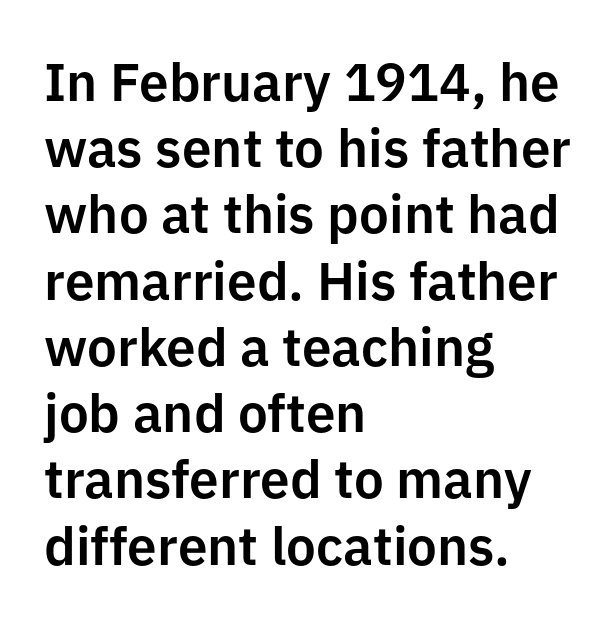
The image shows 53 px sans-serif type, upright; set left-aligned, normal line spacing (1.25x), normal letter spacing, not underlined; low stroke contrast and a medium x-height.
